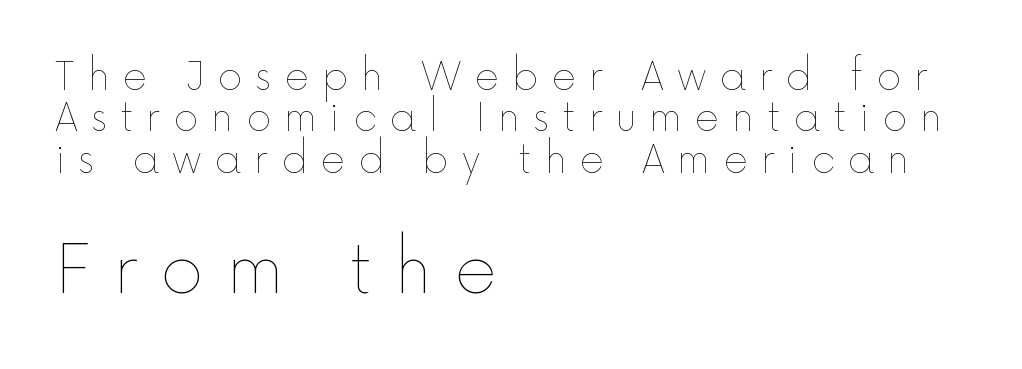
Every character sits straight up, as roman type does. Left-aligned paragraph, ragged on the right. Descender tails drop into unmarked territory. Each letter keeps its own natural width here, so spacing adapts to shape. This is not heavy type; no bold has been used. These two chunks differ in scale, with the bottom chunk taking the larger measure.
